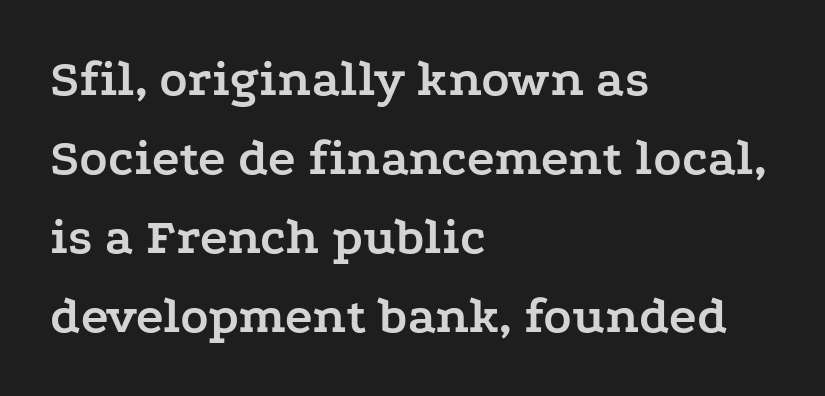
{"serif": "yes", "italic": "no", "bold": "yes", "weight": "semibold", "width": "wide", "stroke_contrast": "low", "x_height": "medium", "monospaced": "no", "underline": "no", "align": "left", "line_spacing": "normal", "line_spacing_ratio": 1.52, "letter_spacing": "normal", "letter_spacing_em": 0.0, "glyph_px": 52}
